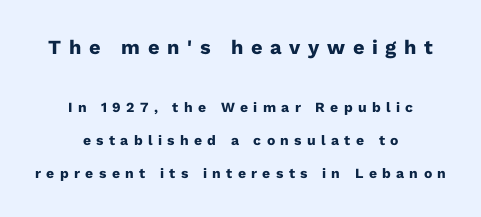
{"italic": "no", "bold": "yes", "underline": "no", "align": "center", "line_spacing": "loose", "line_spacing_ratio": 2.35, "letter_spacing": "wide", "letter_spacing_em": 0.38, "larger_block": "first", "size_ratio": 1.43, "glyph_px": 20}
